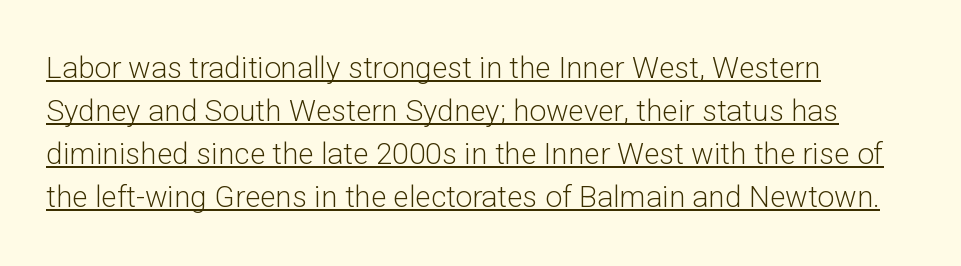
Short note: letters normally spaced. Here the designer chose a conventional face with non-uniform glyph widths. The specimen reads as upright at a glance. Stroke terminals: plain, sans-serif.
